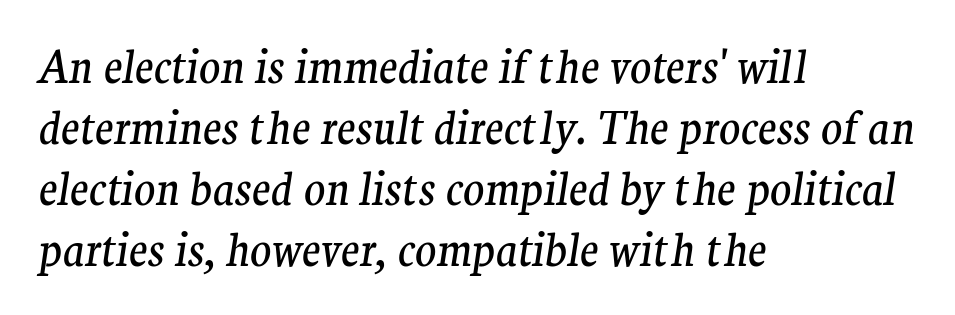
{"serif": "yes", "italic": "yes", "lean": "right", "slant_degrees": 9, "bold": "no", "weight": "regular", "width": "normal", "stroke_contrast": "medium", "x_height": "medium", "monospaced": "no", "underline": "no", "align": "left", "line_spacing": "normal", "line_spacing_ratio": 1.39, "letter_spacing": "normal", "letter_spacing_em": 0.0, "glyph_px": 44}
